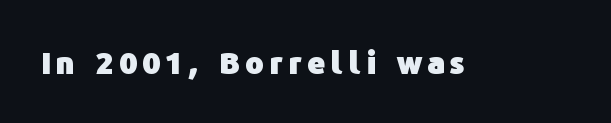
Q: Is the text bold? A: Yes.
Q: Is the text italic (slanted)? A: No, it is upright.
Q: Is the typeface a serif or a sans-serif typeface? A: Sans-serif.
Q: Is the text underlined? A: No.
Q: Width (condensed, normal, or wide)? A: Normal.
Q: Stroke contrast? A: Low.
Q: x-height? A: Medium.
Q: Monospaced? A: No.
